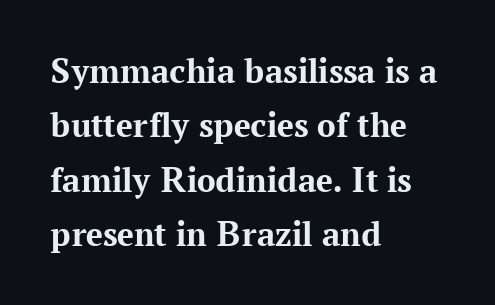
{"serif": "yes", "italic": "no", "bold": "yes", "weight": "bold", "width": "normal", "stroke_contrast": "medium", "x_height": "medium", "monospaced": "no", "underline": "no", "align": "left", "line_spacing": "normal", "line_spacing_ratio": 1.47, "letter_spacing": "normal", "letter_spacing_em": 0.0, "glyph_px": 37}
